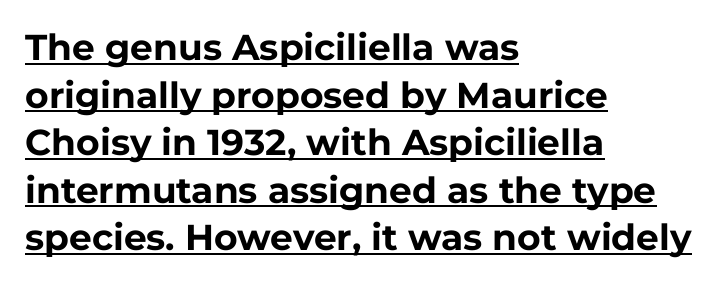
{"serif": "no", "italic": "no", "bold": "yes", "weight": "bold", "width": "normal", "stroke_contrast": "low", "x_height": "medium", "monospaced": "no", "underline": "yes", "align": "left", "line_spacing": "normal", "line_spacing_ratio": 1.32, "letter_spacing": "normal", "letter_spacing_em": 0.0, "glyph_px": 36}
